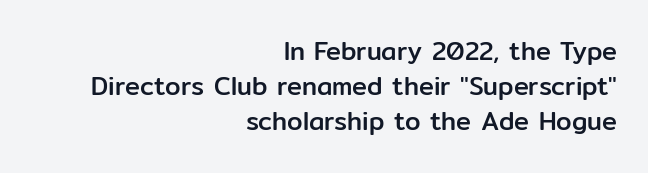
{"italic": "no", "underline": "no", "align": "right", "line_spacing": "normal", "line_spacing_ratio": 1.41, "letter_spacing": "normal", "letter_spacing_em": 0.0, "glyph_px": 25}
